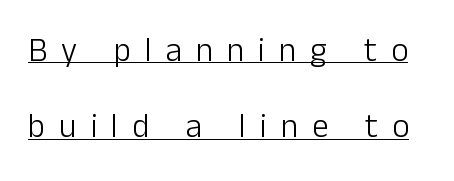
{"serif": "no", "italic": "no", "bold": "no", "weight": "light", "width": "normal", "stroke_contrast": "low", "x_height": "medium", "monospaced": "no", "underline": "yes", "line_spacing": "loose", "line_spacing_ratio": 2.31, "letter_spacing": "wide", "letter_spacing_em": 0.42, "glyph_px": 33}
